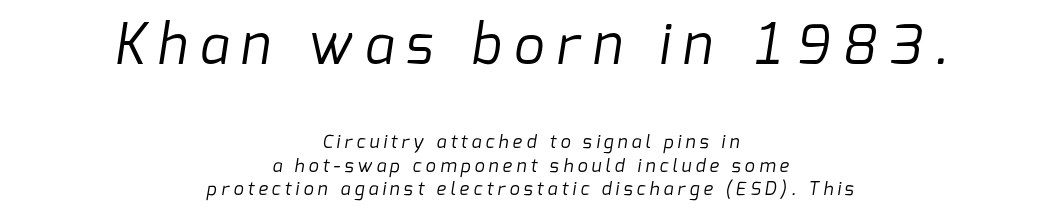
The image shows 54 px regular-weight sans-serif type; set centered, normal line spacing (1.31x), unusually wide letter spacing (+0.23 em), not underlined; the first (top) block is 3.0x larger; low stroke contrast and a medium x-height.
